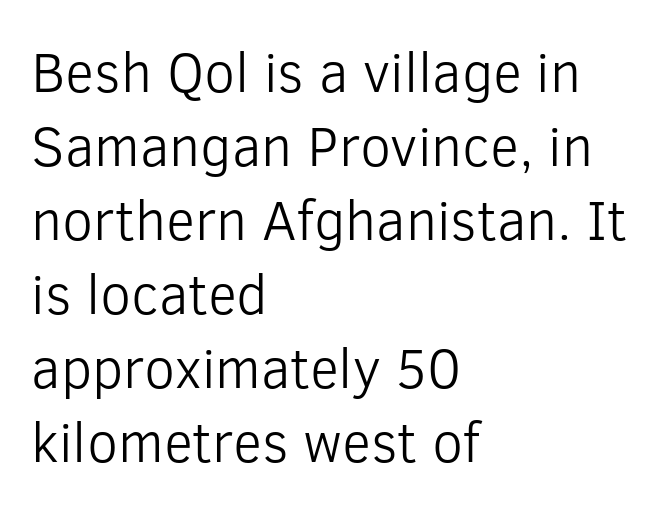
Q: Is the text bold? A: No.
Q: Is the text italic (slanted)? A: No, it is upright.
Q: Is the typeface a serif or a sans-serif typeface? A: Sans-serif.
Q: Is the text underlined? A: No.
Q: How is the paragraph aligned? A: Left-aligned.
Q: Is the spacing between letters normal or unusually wide? A: Normal.
Q: Is the spacing between lines tight, normal or loose? A: Normal.
Q: Width (condensed, normal, or wide)? A: Normal.
Q: Stroke contrast? A: Low.
Q: x-height? A: Medium.
Q: Monospaced? A: No.
